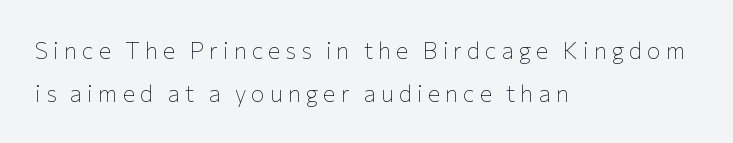
{"italic": "no", "bold": "no", "underline": "no", "align": "left", "line_spacing_ratio": 1.87, "letter_spacing": "wide", "letter_spacing_em": 0.22, "glyph_px": 23}
